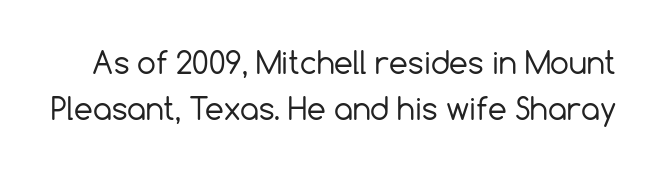
Any mark beneath the type? The region is blank. Words appear dense and cohesive because spacing is normal. Font category for this specimen: sans-serif. Varying glyph widths throughout — classic text-font behaviour. The lettering holds an erect, upright posture throughout. Vertical spacing — default.
